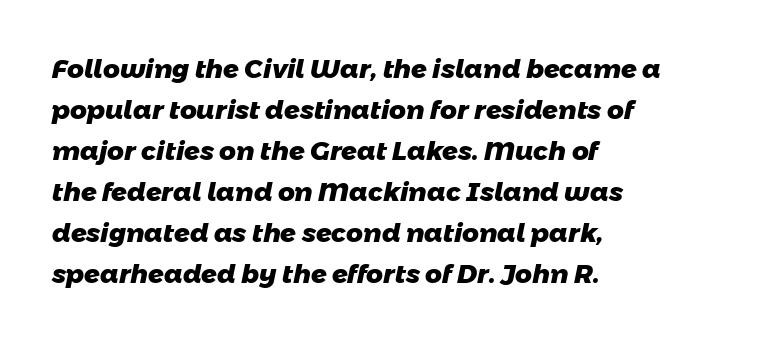
{"bold": "yes", "underline": "no", "align": "left", "line_spacing": "normal", "line_spacing_ratio": 1.58, "letter_spacing": "normal", "letter_spacing_em": 0.0, "glyph_px": 26}
